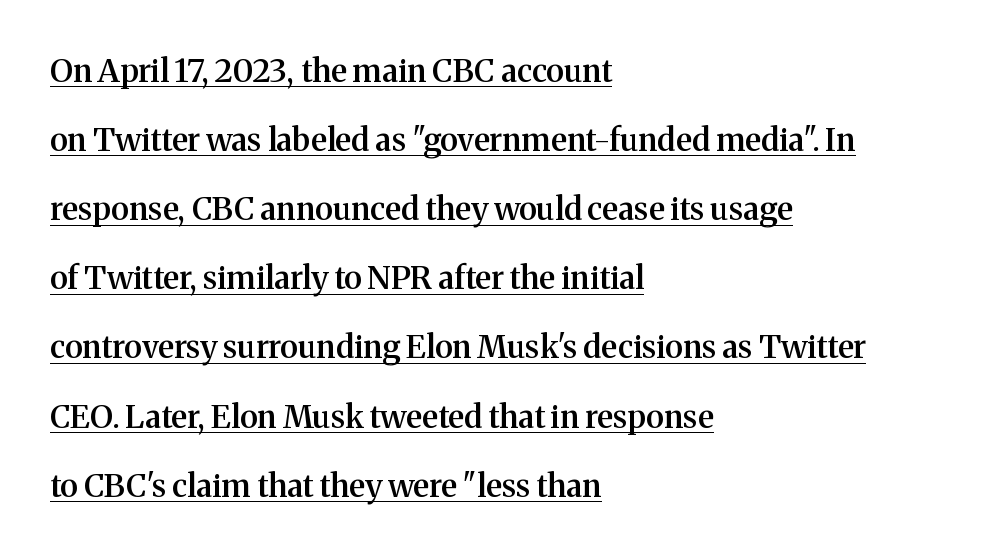
These lines carry some extra weight — a demibold, not a full bold. This is the regular roman posture of the typeface. These lines stack with their left ends in a neat column. The designer went with a serif here, giving each stem small feet. Quick note: underline on. Compared with typical paragraphs, the rows here are farther apart.
